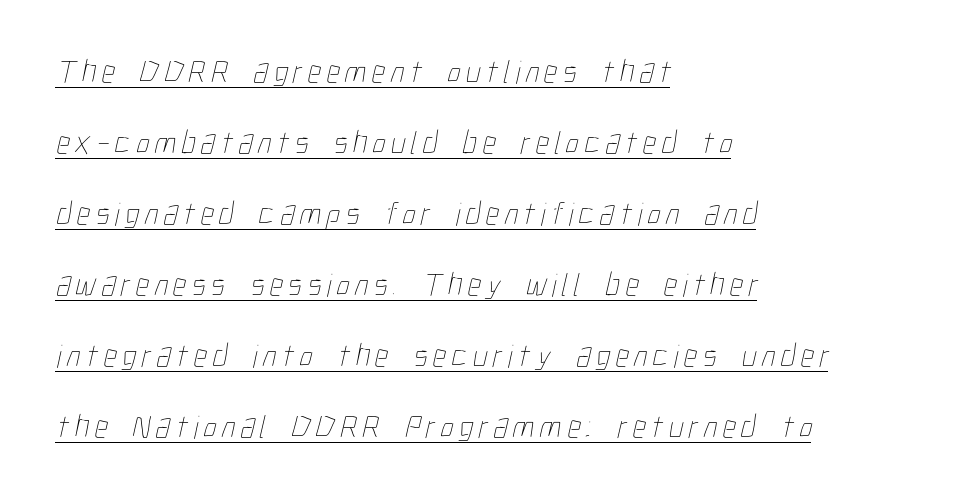
The image shows 33 px thin, condensed type; set left-aligned, loose line spacing (2.15x), underlined; low stroke contrast and a medium x-height.
